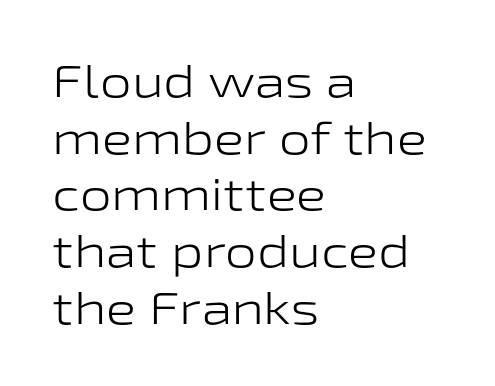
The image shows 45 px light, wide sans-serif type, upright; set left-aligned, normal line spacing (1.26x), normal letter spacing, not underlined; low stroke contrast and a medium x-height.
